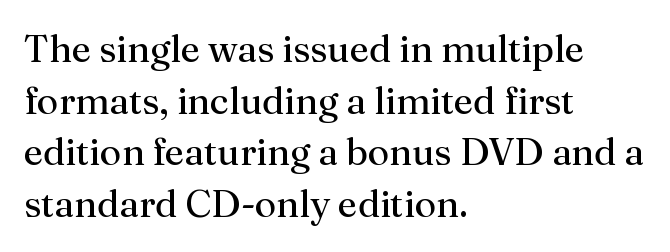
The image shows 38 px regular-weight serif type, upright; set left-aligned, normal line spacing (1.36x), normal letter spacing, not underlined; medium stroke contrast and a medium x-height.
